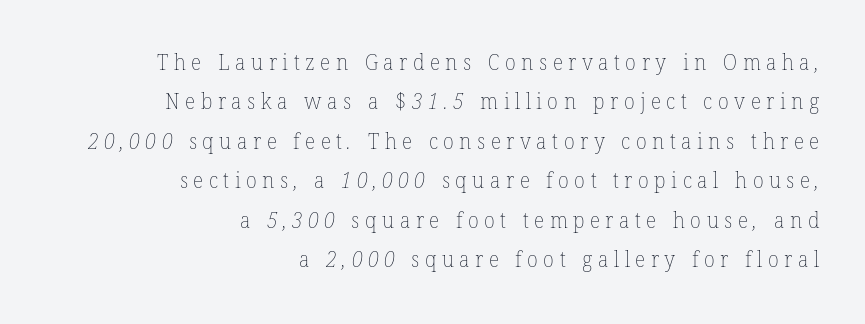
On a weight scale, this lands at 450 or below. Descender tails drop into unmarked territory. Short note: letters widely spaced. The setting favours the right margin, as signatures and pull-quotes sometimes do.
